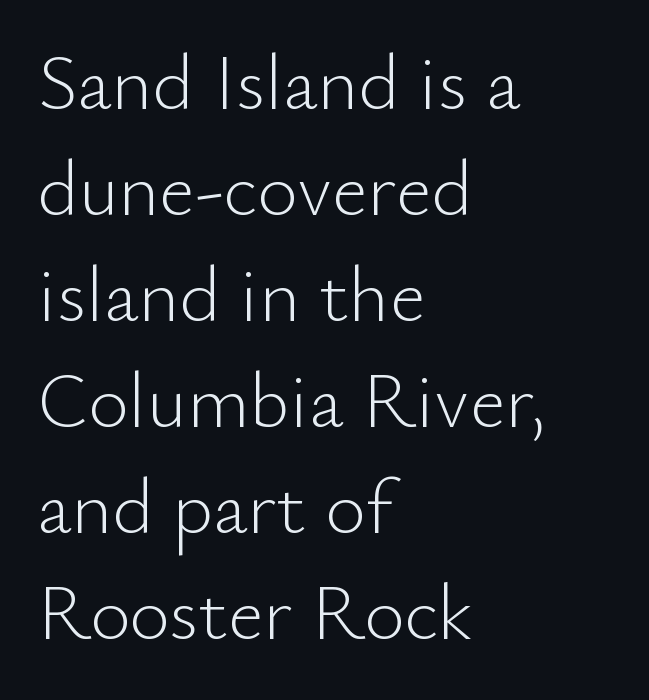
Vertical strokes here are truly vertical. In CSS terms this would be text-align: left. Nobody touched the tracking dial on this one. Heft: none added — not bold. Varying glyph widths throughout — classic text-font behaviour.
